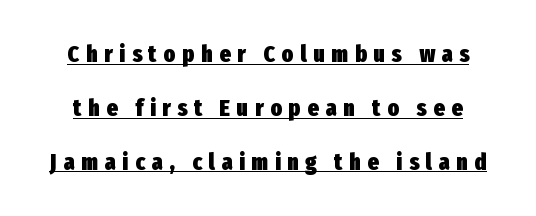
Q: Is the text bold? A: Yes.
Q: Is the text italic (slanted)? A: No, it is upright.
Q: Is the text underlined? A: Yes.
Q: Is the spacing between letters normal or unusually wide? A: Unusually wide.
Q: Is the spacing between lines tight, normal or loose? A: Loose.
